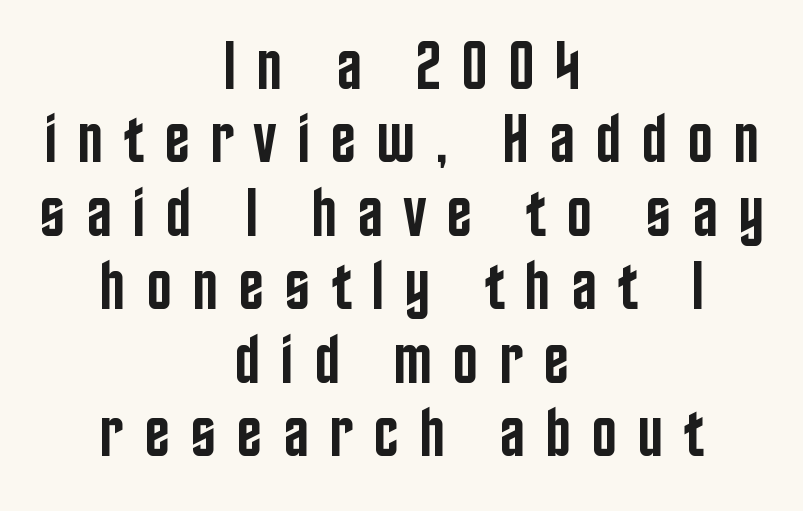
Q: Is the text bold? A: Semi-bold.
Q: Is the text italic (slanted)? A: No, it is upright.
Q: Is the typeface a serif or a sans-serif typeface? A: Sans-serif.
Q: Is the text underlined? A: No.
Q: How is the paragraph aligned? A: Centered.
Q: Is the spacing between letters normal or unusually wide? A: Unusually wide.
Q: Is the spacing between lines tight, normal or loose? A: Tight.
Q: Width (condensed, normal, or wide)? A: Condensed.
Q: Stroke contrast? A: Low.
Q: x-height? A: Large.
Q: Monospaced? A: No.
